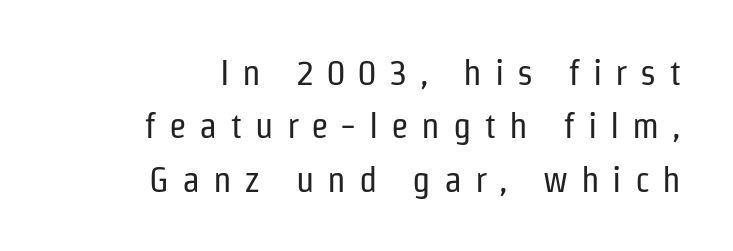
Q: Is the text bold? A: No.
Q: Is the text italic (slanted)? A: No, it is upright.
Q: Is the typeface a serif or a sans-serif typeface? A: Sans-serif.
Q: Is the text underlined? A: No.
Q: How is the paragraph aligned? A: Right-aligned.
Q: Is the spacing between letters normal or unusually wide? A: Unusually wide.
Q: Is the spacing between lines tight, normal or loose? A: Normal.
Q: Width (condensed, normal, or wide)? A: Condensed.
Q: Stroke contrast? A: Low.
Q: x-height? A: Medium.
Q: Monospaced? A: No.
